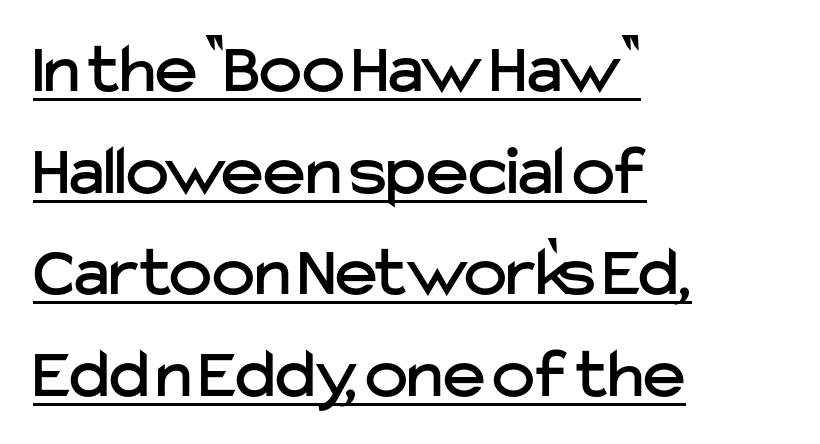
Examine the stroke ends and you'll find no serifs. Every character sits straight up, as roman type does. Proportional: the letters do not fall into vertical columns. Every row of glyphs begins at an identical x-position on the left. Notice how a bar underscores the lettering throughout.
